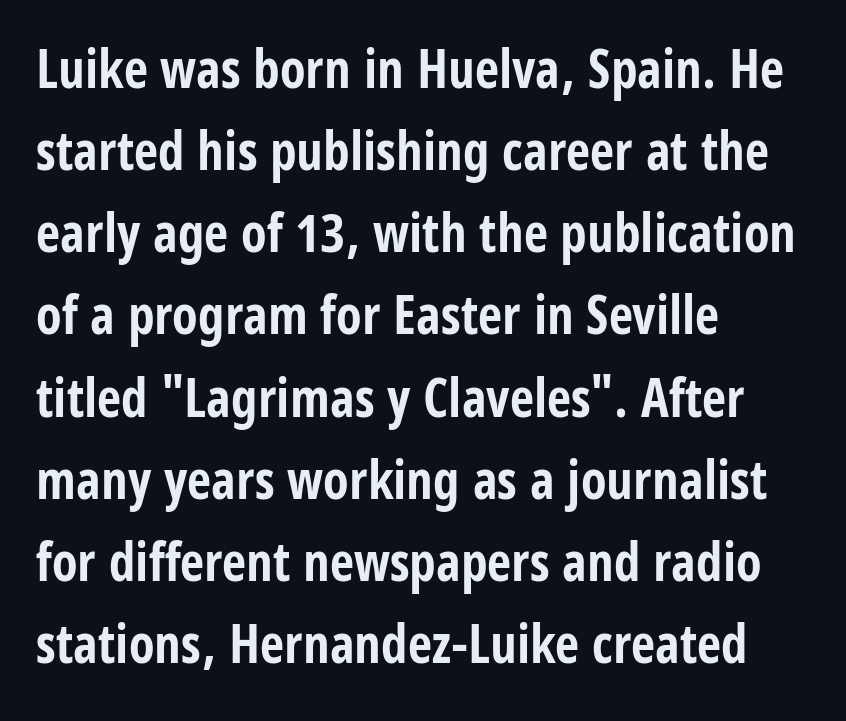
The setting favours the left margin, as ordinary paragraphs usually do. Think of a printed novel: that variable character pitch is what you see here. Clear beneath every line of the passage. The face used here has the dense, thick strokes of a bold.
